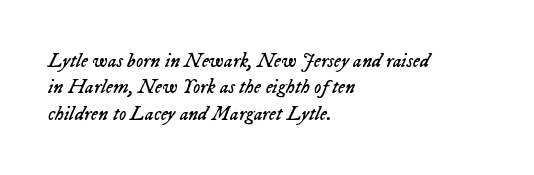
Q: Is the text bold? A: No.
Q: Is the text italic (slanted)? A: Yes, it leans right by about 23 degrees.
Q: Is the text underlined? A: No.
Q: How is the paragraph aligned? A: Left-aligned.
Q: Is the spacing between letters normal or unusually wide? A: Normal.
Q: Is the spacing between lines tight, normal or loose? A: Normal.
